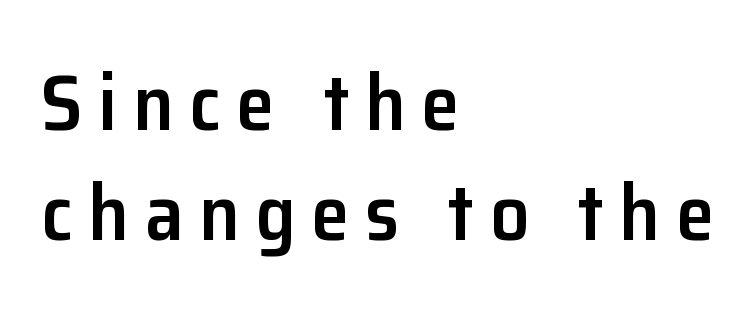
Q: Is the text bold? A: Semi-bold.
Q: Is the text italic (slanted)? A: No, it is upright.
Q: Is the typeface a serif or a sans-serif typeface? A: Sans-serif.
Q: Is the text underlined? A: No.
Q: How is the paragraph aligned? A: Left-aligned.
Q: Is the spacing between letters normal or unusually wide? A: Unusually wide.
Q: Is the spacing between lines tight, normal or loose? A: Normal.
Q: Width (condensed, normal, or wide)? A: Normal.
Q: Stroke contrast? A: Low.
Q: x-height? A: Medium.
Q: Monospaced? A: No.
